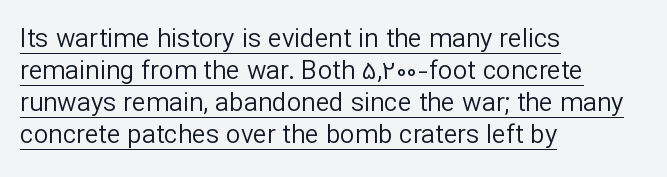
Q: Is the text bold? A: No.
Q: Is the text italic (slanted)? A: No, it is upright.
Q: Is the text underlined? A: Yes.
Q: How is the paragraph aligned? A: Left-aligned.
Q: Is the spacing between letters normal or unusually wide? A: Normal.
